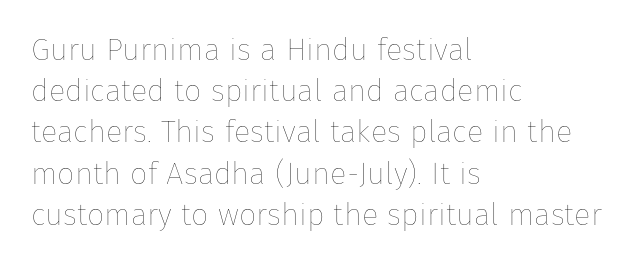
Q: Is the text bold? A: No.
Q: Is the text italic (slanted)? A: No, it is upright.
Q: Is the text underlined? A: No.
Q: How is the paragraph aligned? A: Left-aligned.
Q: Is the spacing between letters normal or unusually wide? A: Normal.
Q: Is the spacing between lines tight, normal or loose? A: Normal.
Q: Width (condensed, normal, or wide)? A: Normal.
Q: Stroke contrast? A: Low.
Q: x-height? A: Medium.
Q: Monospaced? A: No.
